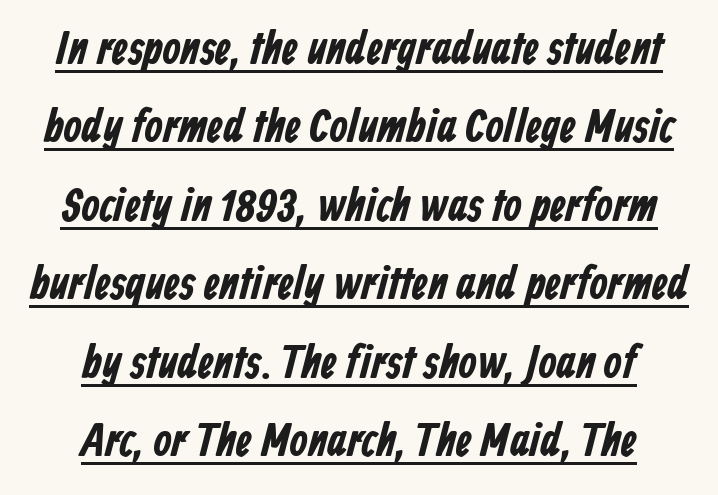
{"serif": "no", "bold": "yes", "weight": "bold", "width": "condensed", "stroke_contrast": "low", "x_height": "medium", "monospaced": "no", "underline": "yes", "align": "center", "line_spacing": "normal", "line_spacing_ratio": 1.67, "letter_spacing": "normal", "letter_spacing_em": 0.0, "glyph_px": 47}
